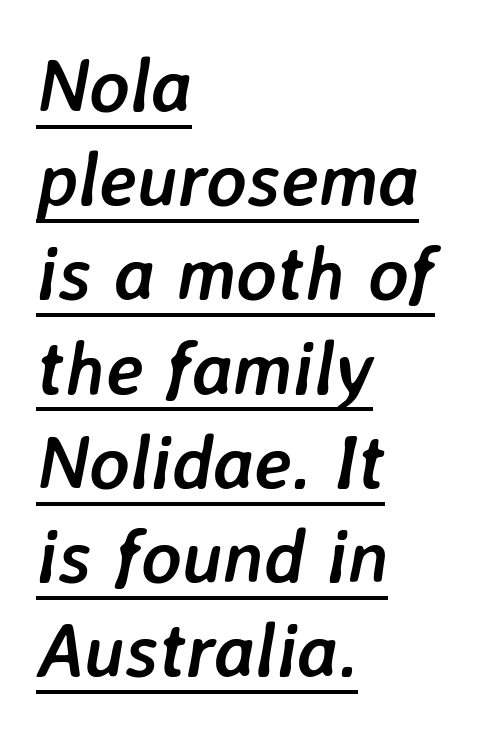
Rendered with sloped, italic letterforms. The face used here is proportionally spaced, like ordinary book or web type. You could call the tracking neutral — neither tight nor loose. The setting favours the left margin, as ordinary paragraphs usually do.
